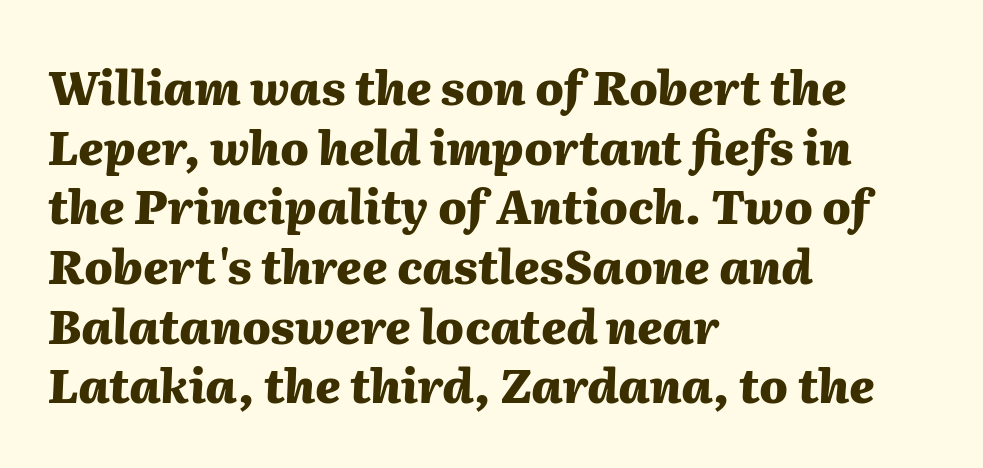
Q: Is the text bold? A: Yes.
Q: Is the text italic (slanted)? A: Yes, it leans right by about 2 degrees.
Q: Is the text underlined? A: No.
Q: How is the paragraph aligned? A: Left-aligned.
Q: Is the spacing between letters normal or unusually wide? A: Normal.
Q: Is the spacing between lines tight, normal or loose? A: Normal.
Q: Width (condensed, normal, or wide)? A: Normal.
Q: Stroke contrast? A: Medium.
Q: x-height? A: Medium.
Q: Monospaced? A: No.
